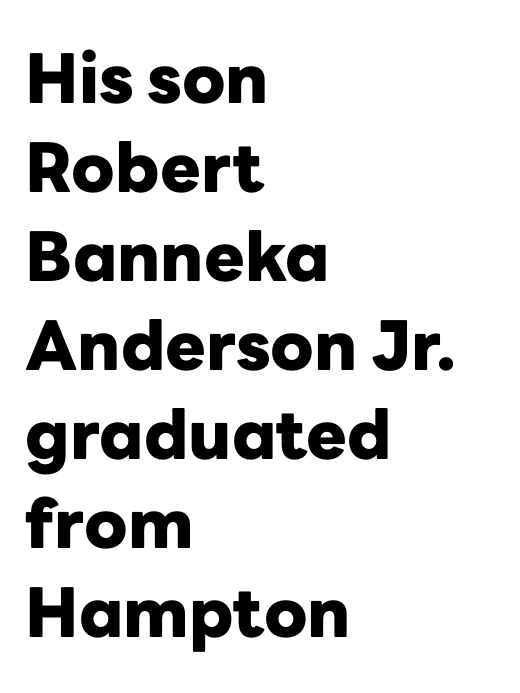
{"serif": "no", "italic": "no", "bold": "yes", "weight": "heavy", "width": "normal", "stroke_contrast": "low", "x_height": "medium", "monospaced": "no", "underline": "no", "align": "left", "line_spacing": "normal", "line_spacing_ratio": 1.31, "letter_spacing": "normal", "letter_spacing_em": 0.0, "glyph_px": 68}
